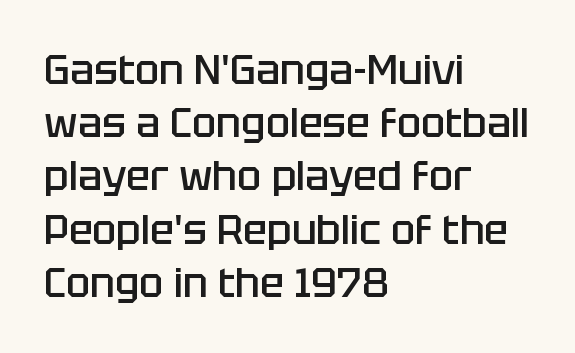
The image shows 40 px semibold sans-serif type, upright; set left-aligned, normal line spacing (1.33x), normal letter spacing, not underlined; low stroke contrast and a large x-height.
